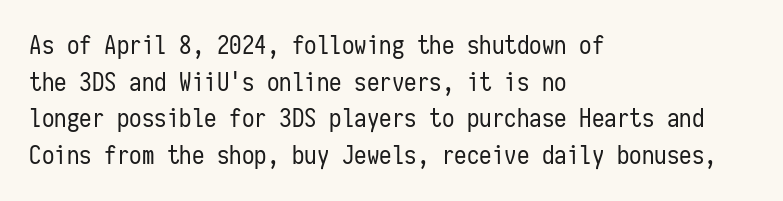
The image shows 25 px text type, upright; set left-aligned, normal line spacing (1.47x), normal letter spacing, not underlined.
